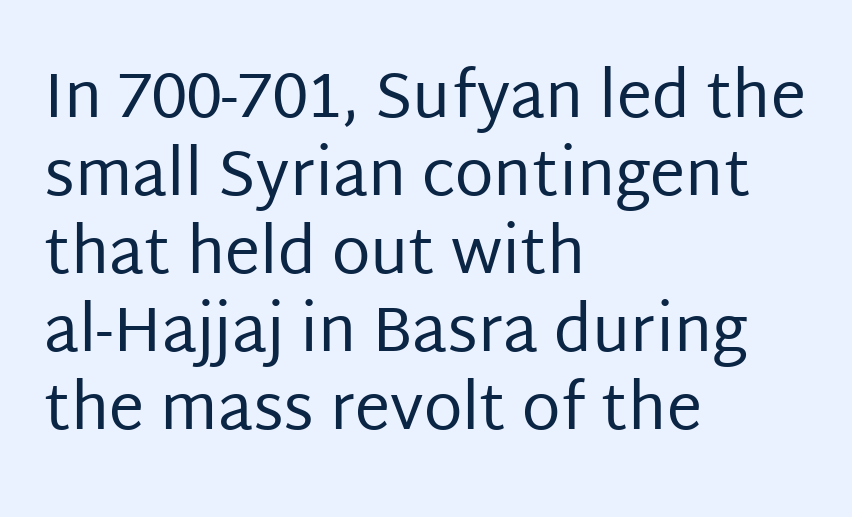
Q: Is the text bold? A: No.
Q: Is the text italic (slanted)? A: No, it is upright.
Q: Is the typeface a serif or a sans-serif typeface? A: Sans-serif.
Q: Is the text underlined? A: No.
Q: How is the paragraph aligned? A: Left-aligned.
Q: Is the spacing between letters normal or unusually wide? A: Normal.
Q: Width (condensed, normal, or wide)? A: Normal.
Q: Stroke contrast? A: Low.
Q: x-height? A: Large.
Q: Monospaced? A: No.
